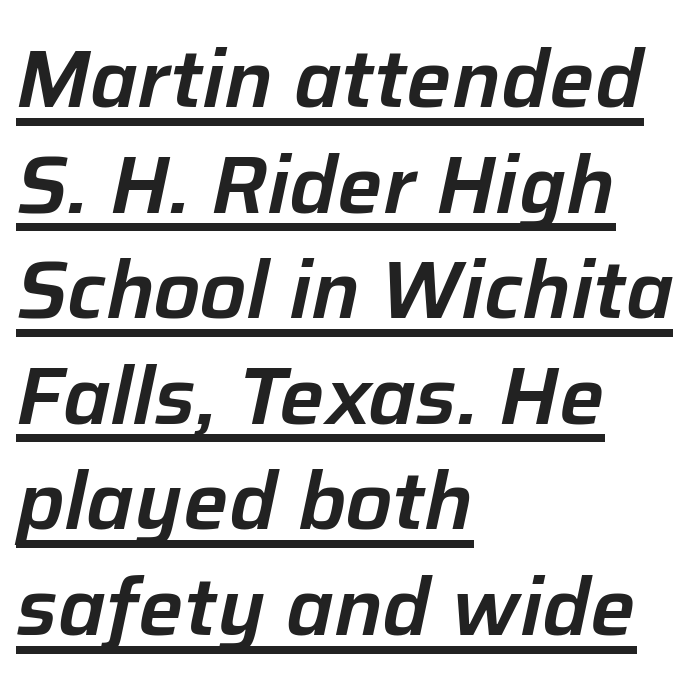
{"italic": "yes", "lean": "right", "slant_degrees": 12, "width": "normal", "stroke_contrast": "low", "x_height": "medium", "monospaced": "no", "underline": "yes", "align": "left", "line_spacing": "normal", "line_spacing_ratio": 1.32, "letter_spacing": "normal", "letter_spacing_em": 0.0, "glyph_px": 80}
